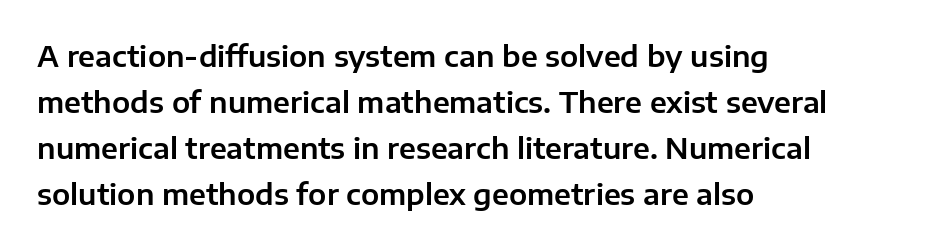
Note the varied advance widths — an 'i' is clearly narrower than an 'm'. Teacher's note: observe the even left margin — that is flush-left alignment. Students, note that the glyphs here touch the page at normal intervals. The line-height multiplier appears to be the usual default.
